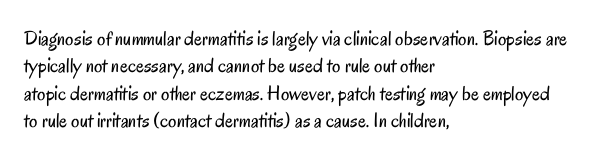
The image shows 21 px text type, upright; set left-aligned, normal line spacing (1.3x), normal letter spacing, not underlined.
